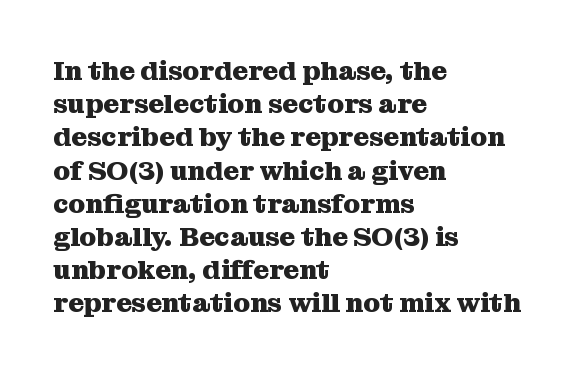
{"italic": "no", "bold": "yes", "underline": "no", "align": "left", "line_spacing_ratio": 1.23, "letter_spacing": "normal", "letter_spacing_em": 0.0, "glyph_px": 27}
